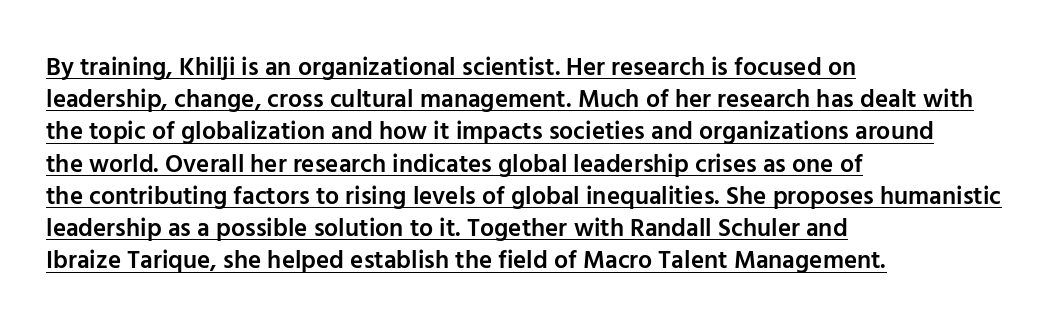
{"italic": "no", "bold": "semi", "underline": "yes", "align": "left", "line_spacing": "normal", "line_spacing_ratio": 1.29, "letter_spacing": "normal", "letter_spacing_em": 0.0, "glyph_px": 25}
